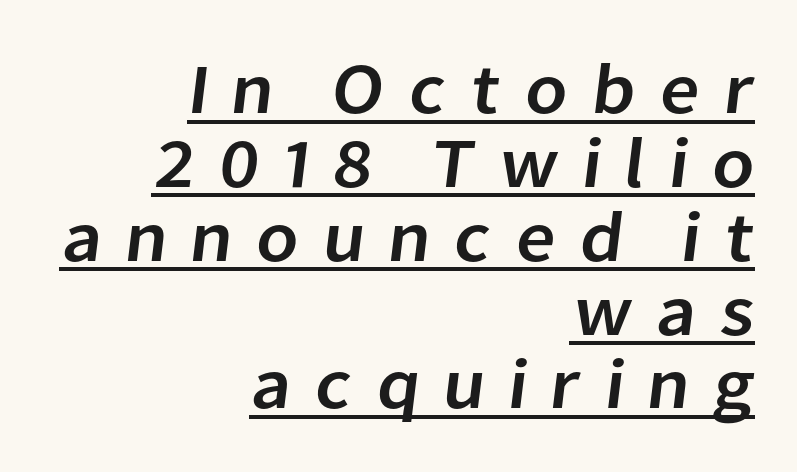
Q: Is the typeface a serif or a sans-serif typeface? A: Sans-serif.
Q: Is the text underlined? A: Yes.
Q: How is the paragraph aligned? A: Right-aligned.
Q: Is the spacing between letters normal or unusually wide? A: Unusually wide.
Q: Is the spacing between lines tight, normal or loose? A: Tight.
Q: Width (condensed, normal, or wide)? A: Normal.
Q: Stroke contrast? A: Low.
Q: x-height? A: Medium.
Q: Monospaced? A: No.
